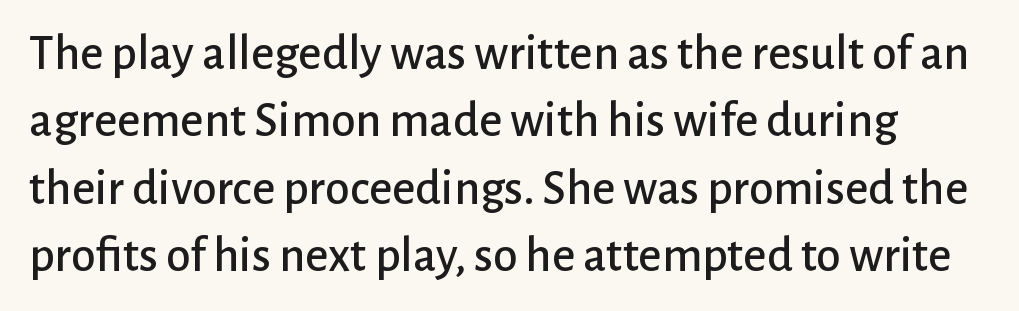
Q: Is the text italic (slanted)? A: No, it is upright.
Q: Is the typeface a serif or a sans-serif typeface? A: Sans-serif.
Q: Is the text underlined? A: No.
Q: Is the spacing between letters normal or unusually wide? A: Normal.
Q: Is the spacing between lines tight, normal or loose? A: Normal.
Q: Width (condensed, normal, or wide)? A: Normal.
Q: Stroke contrast? A: Low.
Q: x-height? A: Medium.
Q: Monospaced? A: No.
